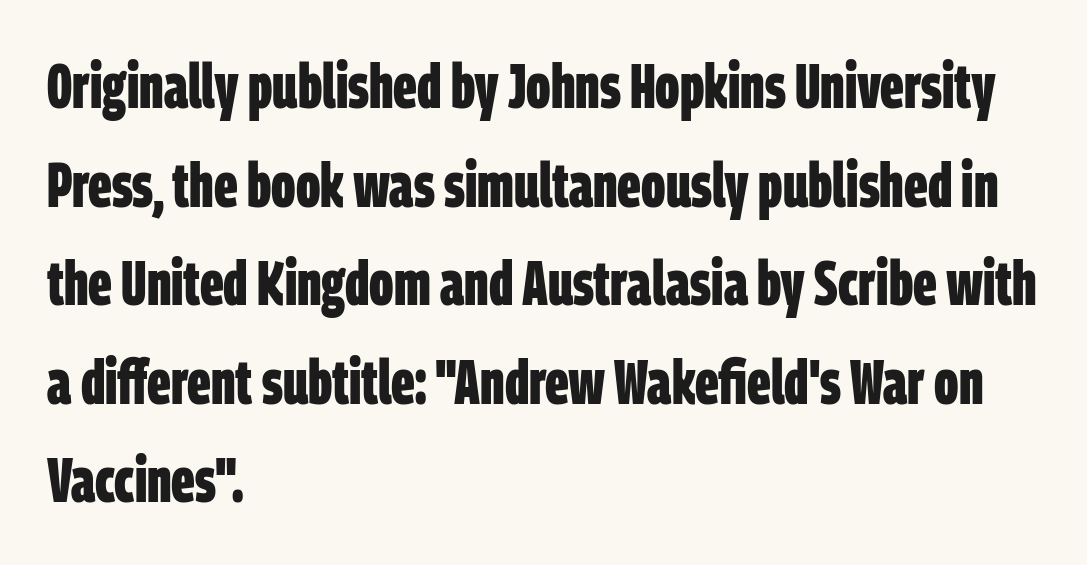
{"serif": "no", "bold": "yes", "weight": "bold", "width": "condensed", "stroke_contrast": "low", "x_height": "large", "monospaced": "no", "underline": "no", "align": "left", "line_spacing": "normal", "line_spacing_ratio": 1.59, "letter_spacing": "normal", "letter_spacing_em": 0.0, "glyph_px": 62}
